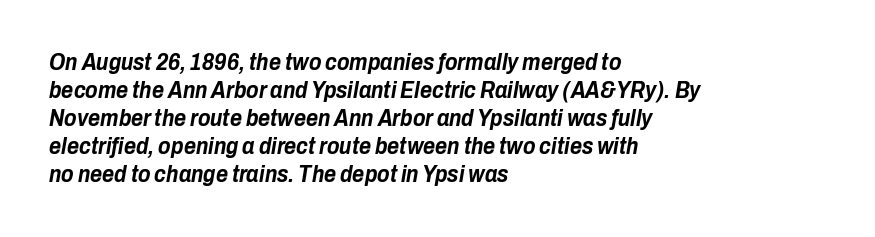
The paragraph has a hard left edge and a soft right edge. Nobody drew a line under any word here. In terms of posture, this sample is oblique. How heavy is the stroke? Heavy — this is a bold. Tracking here is standard; glyphs follow each other at the usual distance.
